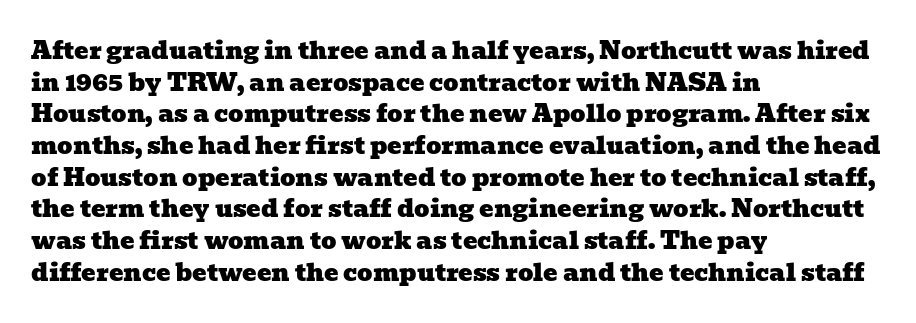
Students, observe: this is what conventionally led text looks like. Glyph-to-glyph distance matches everyday printed text. The lines are quadded left. The strip under each line holds only bare page.
